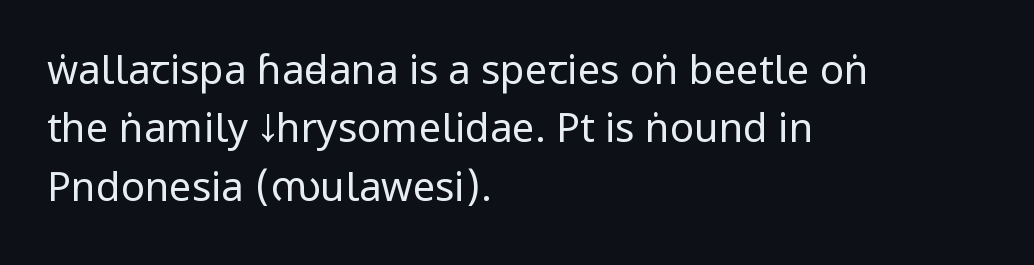
Q: Is the text bold? A: No.
Q: Is the text italic (slanted)? A: No, it is upright.
Q: Is the typeface a serif or a sans-serif typeface? A: Sans-serif.
Q: Is the text underlined? A: No.
Q: How is the paragraph aligned? A: Left-aligned.
Q: Is the spacing between letters normal or unusually wide? A: Normal.
Q: Is the spacing between lines tight, normal or loose? A: Normal.
Q: Width (condensed, normal, or wide)? A: Condensed.
Q: Stroke contrast? A: Low.
Q: x-height? A: Large.
Q: Monospaced? A: No.
